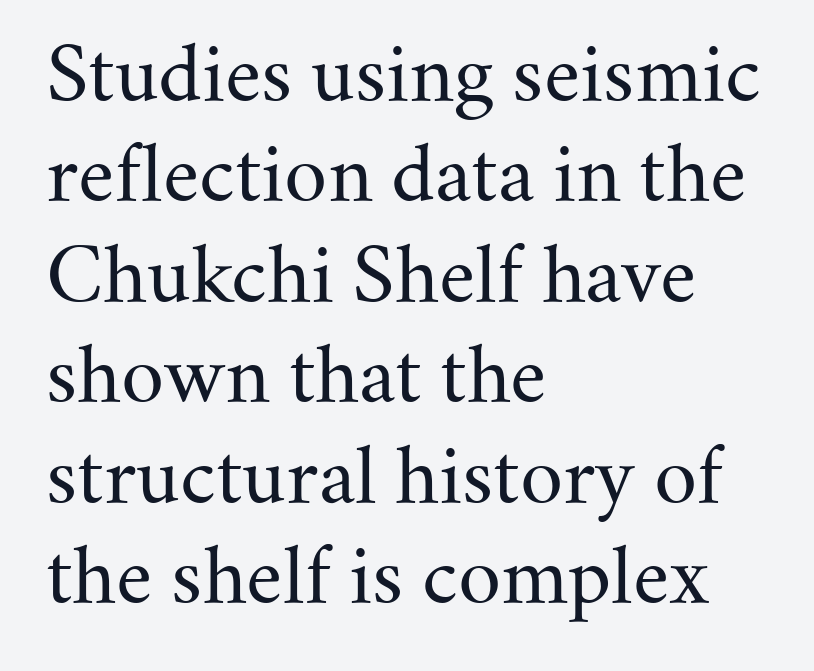
{"serif": "yes", "italic": "no", "bold": "no", "weight": "regular", "width": "normal", "stroke_contrast": "medium", "x_height": "small", "monospaced": "no", "underline": "no", "align": "left", "line_spacing": "normal", "line_spacing_ratio": 1.34, "letter_spacing": "normal", "letter_spacing_em": 0.0, "glyph_px": 75}
